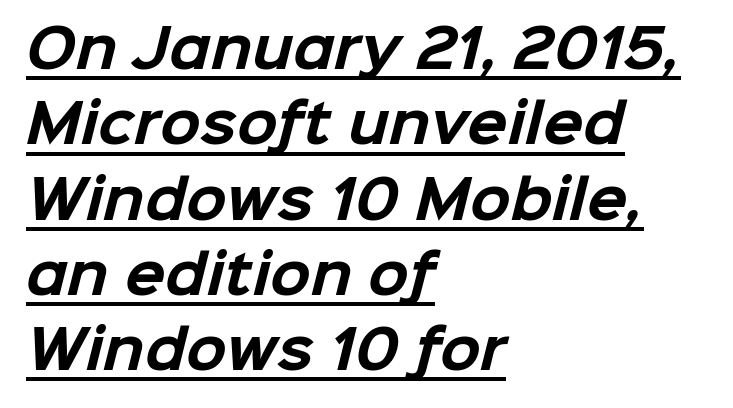
The image shows 53 px bold sans-serif type; set left-aligned, normal line spacing (1.42x), normal letter spacing, underlined; low stroke contrast and a medium x-height.
